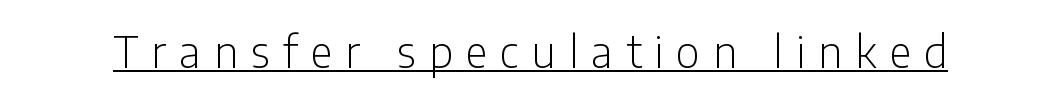
The image shows 43 px light, condensed sans-serif type, upright; set unusually wide letter spacing (+0.31 em), underlined; low stroke contrast and a medium x-height.
